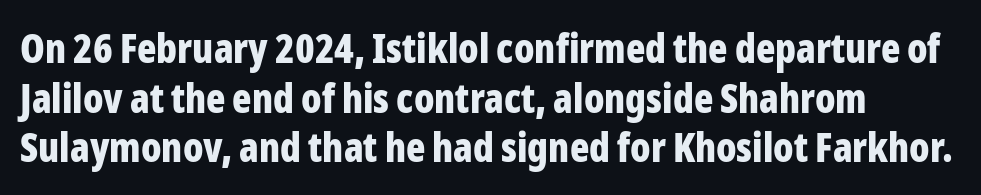
Check the space under the baseline: it is left empty. I'd call this a sans setting — the letters go barefoot. The horizontal fit of the characters is conventional and even. The rendering uses natural spacing where letterforms have individual widths. The font's upright variant was chosen for this text. Caption: bold face, heavy strokes.
